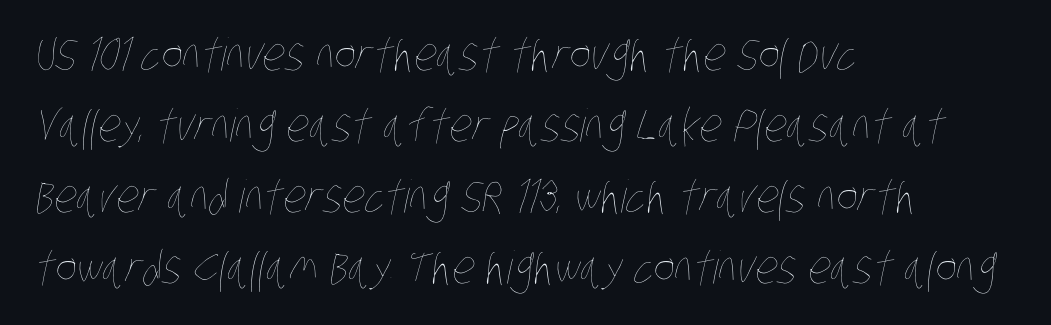
The image shows 45 px thin, condensed type; set left-aligned, normal line spacing (1.58x), normal letter spacing, not underlined; low stroke contrast and a large x-height.
